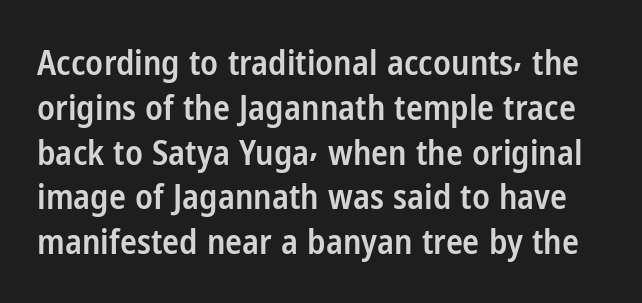
The image shows 35 px semibold, condensed sans-serif type, upright; set normal line spacing (1.28x), normal letter spacing, not underlined; low stroke contrast and a medium x-height.
